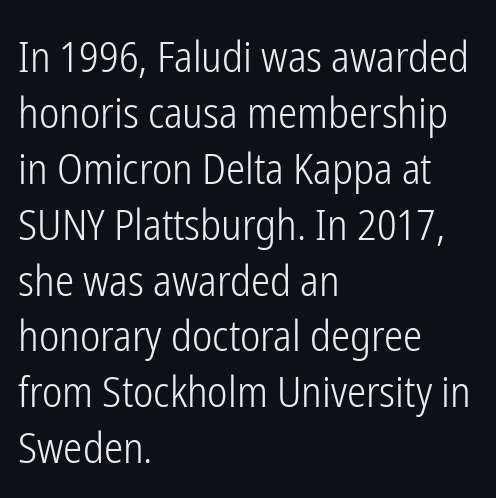
Q: Is the text bold? A: No.
Q: Is the text italic (slanted)? A: No, it is upright.
Q: Is the typeface a serif or a sans-serif typeface? A: Sans-serif.
Q: Is the text underlined? A: No.
Q: How is the paragraph aligned? A: Left-aligned.
Q: Is the spacing between letters normal or unusually wide? A: Normal.
Q: Is the spacing between lines tight, normal or loose? A: Normal.
Q: Width (condensed, normal, or wide)? A: Condensed.
Q: Stroke contrast? A: Low.
Q: x-height? A: Medium.
Q: Monospaced? A: No.
